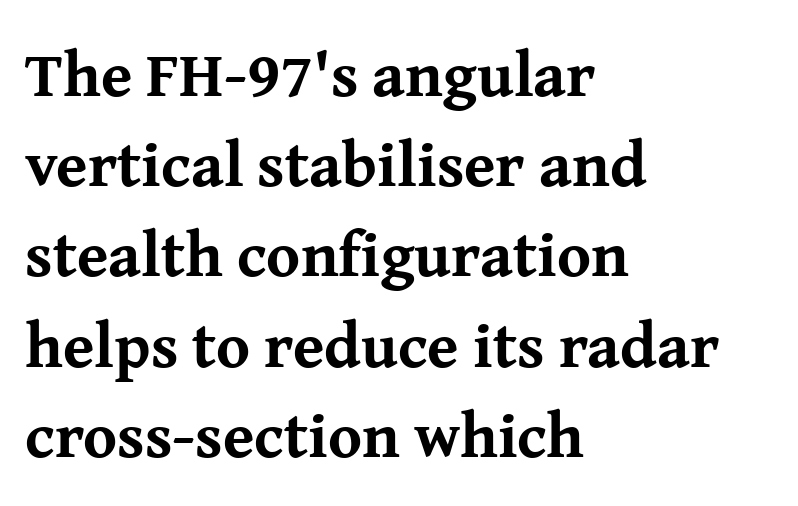
The image shows 64 px bold serif type, upright; set left-aligned, normal line spacing (1.41x), normal letter spacing, not underlined; medium stroke contrast and a medium x-height.
